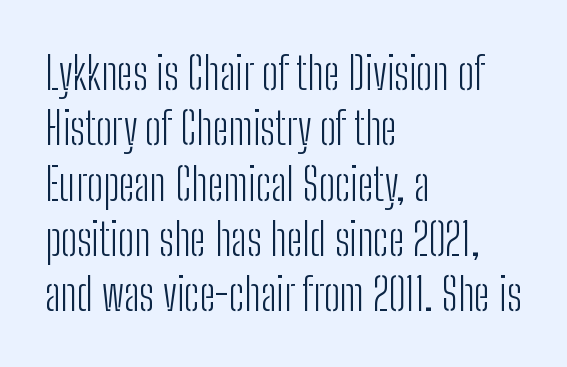
The image shows 45 px light, condensed sans-serif type, upright; set left-aligned, line spacing 1.23x, normal letter spacing, not underlined; low stroke contrast and a medium x-height.
